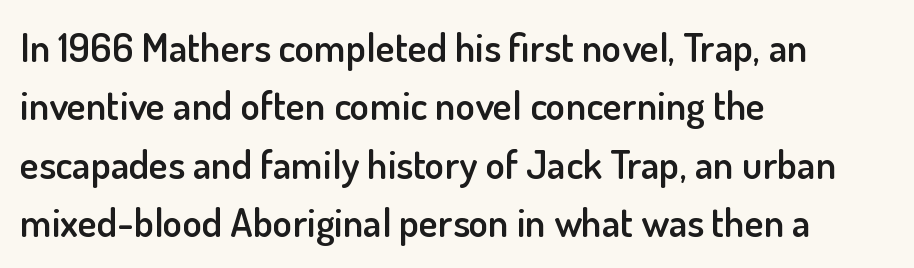
The image shows 40 px semibold sans-serif type, upright; set left-aligned, normal line spacing (1.46x), normal letter spacing, not underlined; low stroke contrast and a small x-height.
